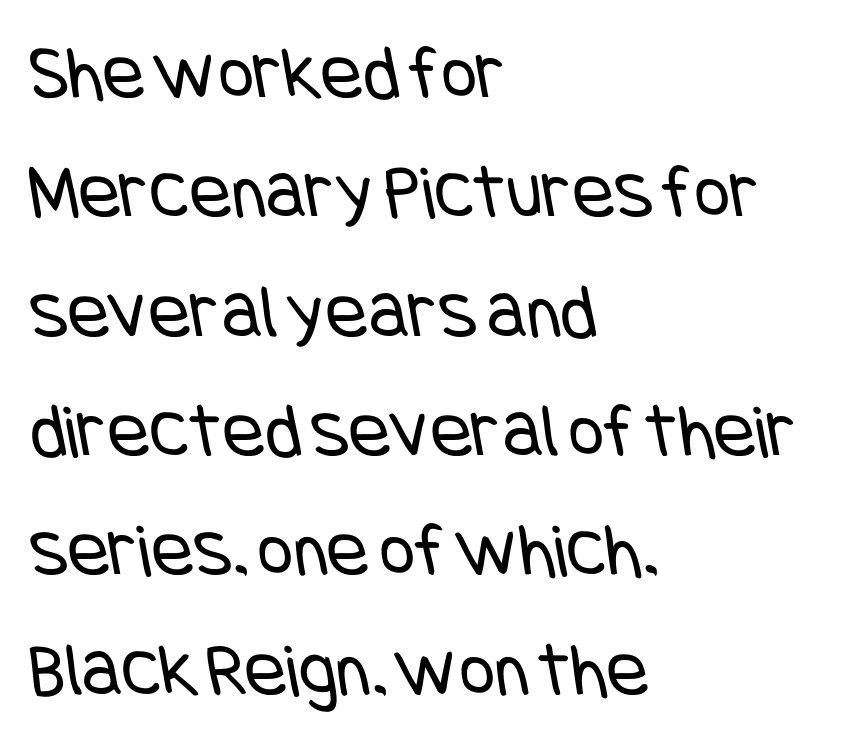
The rendering keeps characters at their native spacing. Each letter's strokes conclude bluntly, with no projecting serifs. No word sits above an underline. The passage is arranged the way most books set body copy — flush left.
